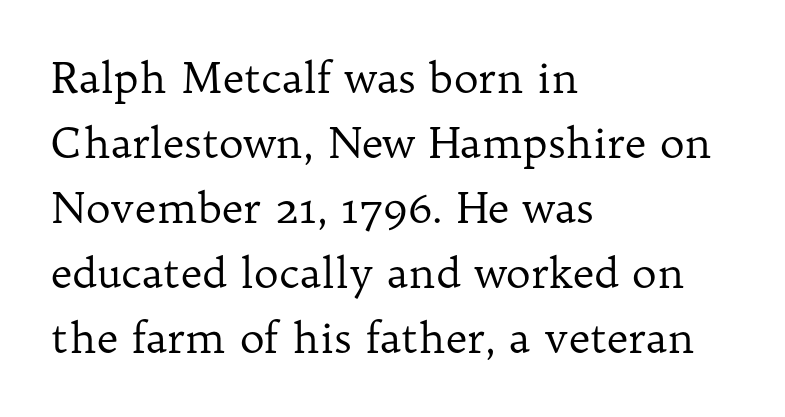
Q: Is the text bold? A: No.
Q: Is the text italic (slanted)? A: No, it is upright.
Q: Is the typeface a serif or a sans-serif typeface? A: Serif.
Q: Is the text underlined? A: No.
Q: How is the paragraph aligned? A: Left-aligned.
Q: Is the spacing between letters normal or unusually wide? A: Normal.
Q: Is the spacing between lines tight, normal or loose? A: Normal.
Q: Width (condensed, normal, or wide)? A: Normal.
Q: Stroke contrast? A: Low.
Q: x-height? A: Medium.
Q: Monospaced? A: No.
